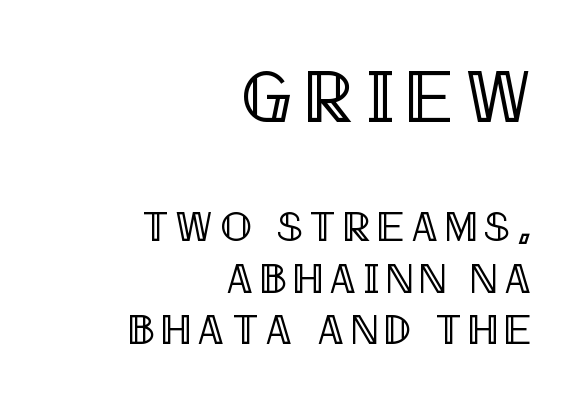
The image shows 74 px condensed type, upright; set right-aligned, line spacing 1.22x, not underlined; the first (top) block is 1.76x larger; a large x-height.
